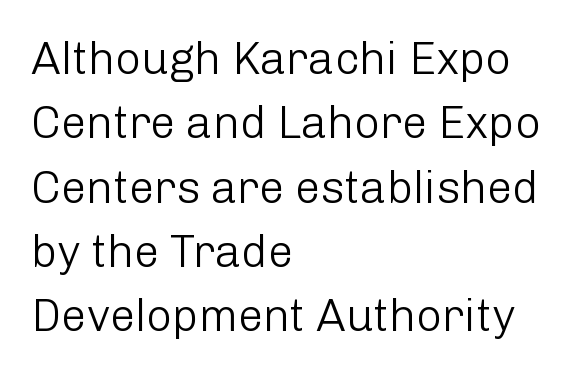
{"serif": "no", "italic": "no", "bold": "no", "weight": "light", "width": "normal", "stroke_contrast": "low", "x_height": "medium", "monospaced": "no", "underline": "no", "align": "left", "line_spacing": "normal", "line_spacing_ratio": 1.43, "letter_spacing": "normal", "letter_spacing_em": 0.0, "glyph_px": 45}
